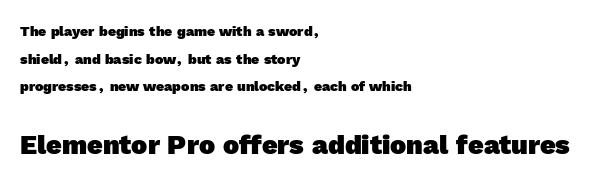
Horizontal bands of white between lines are thick stripes. No word sits above an underline. The typesetting leans heavy: a genuine bold. Is the block centered? No — it sits flush against the left margin. The horizontal fit of the characters is conventional and even.
